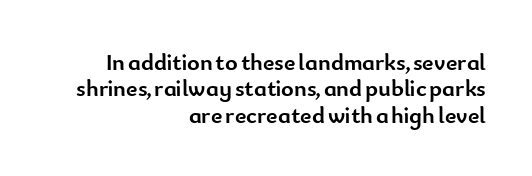
{"italic": "no", "bold": "yes", "underline": "no", "align": "right", "line_spacing": "tight", "line_spacing_ratio": 1.1, "letter_spacing": "normal", "letter_spacing_em": 0.0, "glyph_px": 24}
